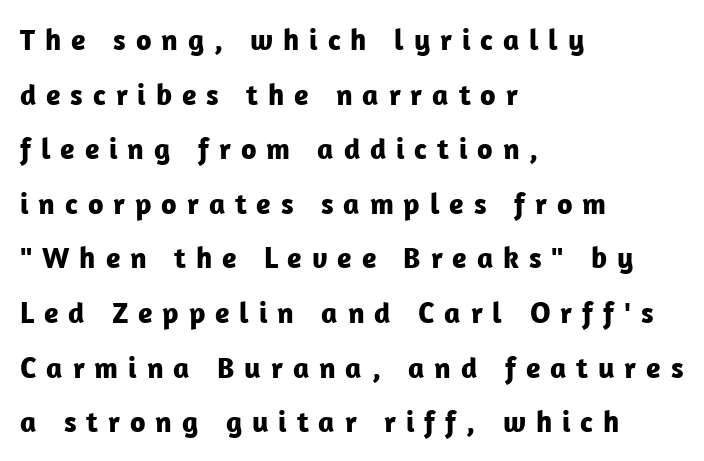
Q: Is the text bold? A: Yes.
Q: Is the text italic (slanted)? A: No, it is upright.
Q: Is the typeface a serif or a sans-serif typeface? A: Sans-serif.
Q: Is the text underlined? A: No.
Q: How is the paragraph aligned? A: Left-aligned.
Q: Is the spacing between letters normal or unusually wide? A: Unusually wide.
Q: Width (condensed, normal, or wide)? A: Normal.
Q: Stroke contrast? A: Low.
Q: x-height? A: Medium.
Q: Monospaced? A: No.
